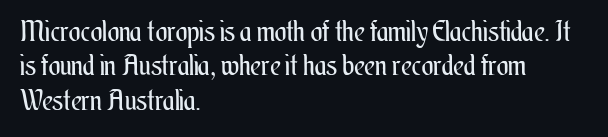
Do the characters align in a grid? No, the font is proportional. The lines are quadded left. A clean baseline with only descenders dipping below it. Vertical stems look standard width or narrower in stroke. Does extra space separate the letters? No, they use regular spacing.
